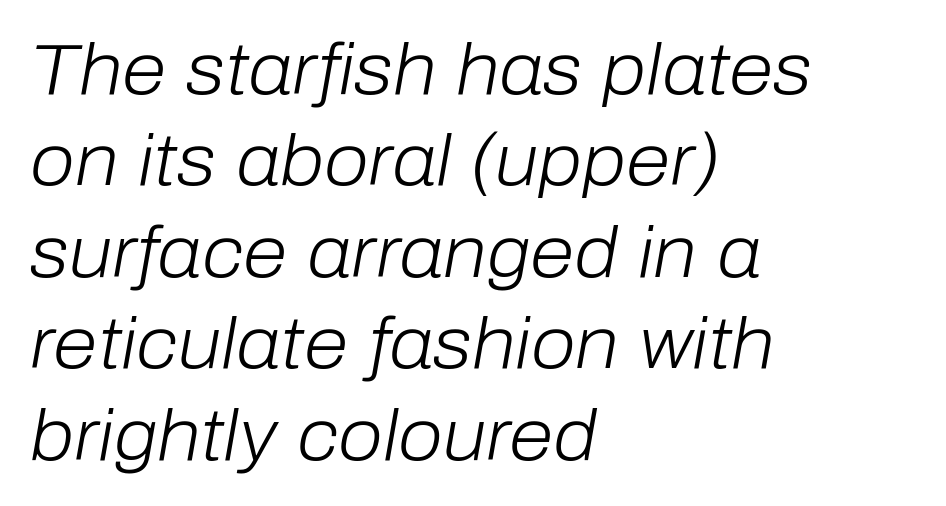
Q: Is the text bold? A: No.
Q: Is the text italic (slanted)? A: Yes, it leans right by about 10 degrees.
Q: Is the text underlined? A: No.
Q: How is the paragraph aligned? A: Left-aligned.
Q: Is the spacing between letters normal or unusually wide? A: Normal.
Q: Is the spacing between lines tight, normal or loose? A: Normal.
Q: Width (condensed, normal, or wide)? A: Normal.
Q: Stroke contrast? A: Low.
Q: x-height? A: Medium.
Q: Monospaced? A: No.
